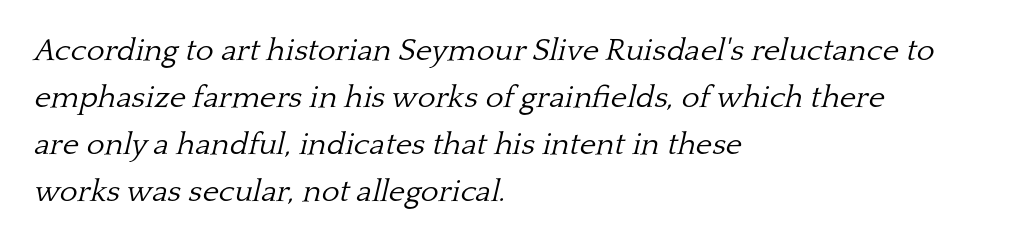
Looking at the ascenders, they clearly lean. Think of a printed novel: that variable character pitch is what you see here. Casual observation: everything's shoved over to the left. Default kerning and tracking; the words read as compact shapes. Stroke mass is kept to a normal reading level or below.
